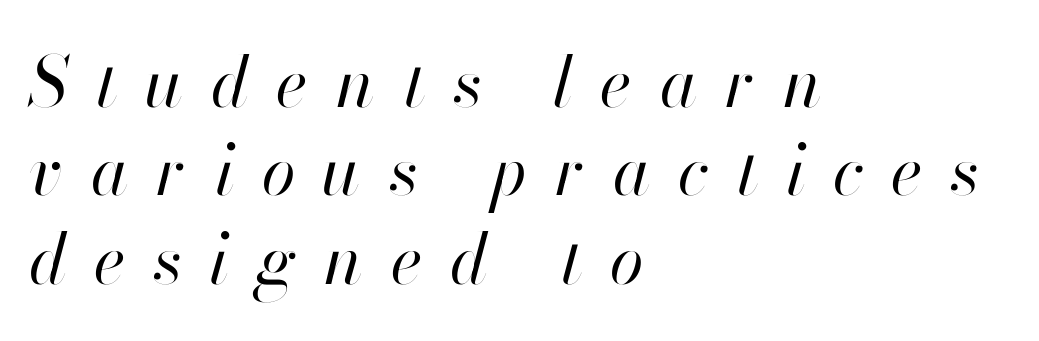
Q: Is the text bold? A: No.
Q: Is the text italic (slanted)? A: Yes, it leans right by about 13 degrees.
Q: Is the text underlined? A: No.
Q: How is the paragraph aligned? A: Left-aligned.
Q: Is the spacing between letters normal or unusually wide? A: Unusually wide.
Q: Is the spacing between lines tight, normal or loose? A: Normal.
Q: Width (condensed, normal, or wide)? A: Normal.
Q: Stroke contrast? A: High.
Q: x-height? A: Small.
Q: Monospaced? A: No.
